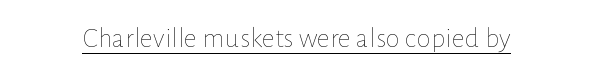
Q: Is the text bold? A: No.
Q: Is the text italic (slanted)? A: No, it is upright.
Q: Is the text underlined? A: Yes.
Q: Is the spacing between letters normal or unusually wide? A: Normal.
Q: Width (condensed, normal, or wide)? A: Normal.
Q: Stroke contrast? A: Low.
Q: x-height? A: Medium.
Q: Monospaced? A: No.
